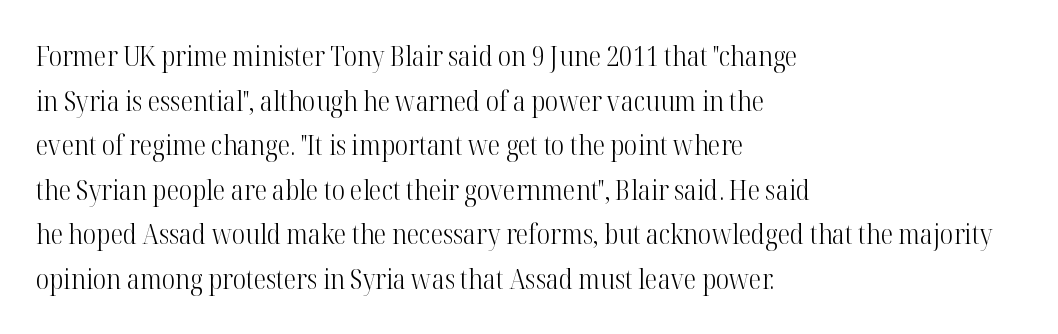
Q: Is the text bold? A: No.
Q: Is the text italic (slanted)? A: No, it is upright.
Q: Is the typeface a serif or a sans-serif typeface? A: Serif.
Q: Is the text underlined? A: No.
Q: How is the paragraph aligned? A: Left-aligned.
Q: Is the spacing between letters normal or unusually wide? A: Normal.
Q: Is the spacing between lines tight, normal or loose? A: Normal.
Q: Width (condensed, normal, or wide)? A: Condensed.
Q: Stroke contrast? A: High.
Q: x-height? A: Medium.
Q: Monospaced? A: No.
